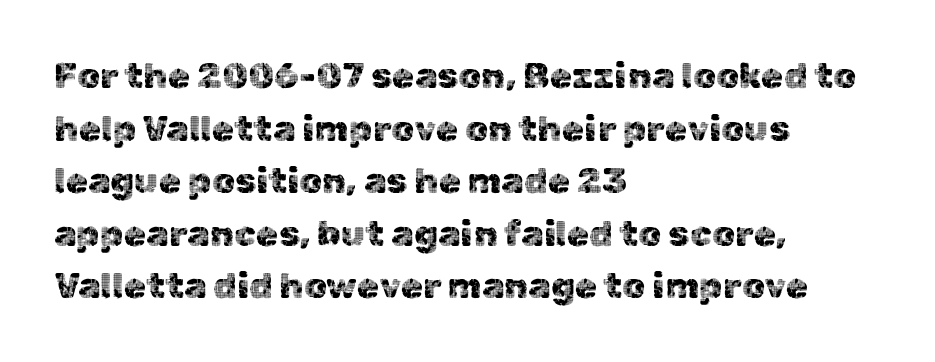
Reading down the block, your eye returns to a fixed left position each line. The face used here is a sans, in the tradition of grotesques and geometrics. Beneath every word, the page is bare. The rendering uses a moderate line-height, typical for paragraphs. Is there any slant? The stems are plumb.
